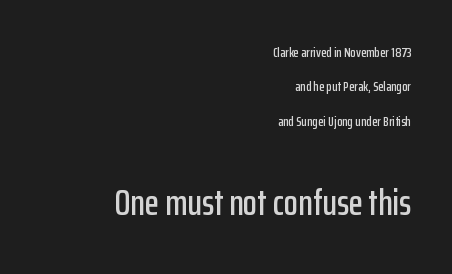
{"serif": "no", "italic": "no", "width": "condensed", "stroke_contrast": "low", "x_height": "medium", "monospaced": "no", "underline": "no", "align": "right", "line_spacing": "loose", "line_spacing_ratio": 2.45, "letter_spacing": "normal", "letter_spacing_em": 0.0, "larger_block": "second", "size_ratio": 2.64, "glyph_px": 37}
